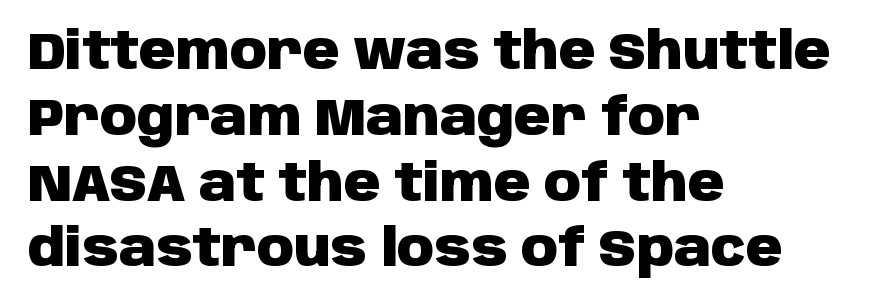
The image shows 51 px heavy sans-serif type, upright; set left-aligned, normal line spacing (1.29x), normal letter spacing, not underlined; low stroke contrast and a large x-height.
